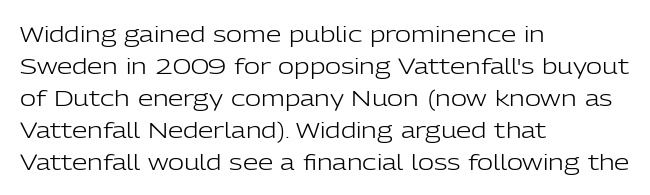
{"italic": "no", "bold": "no", "underline": "no", "align": "left", "line_spacing": "normal", "line_spacing_ratio": 1.45, "letter_spacing": "normal", "letter_spacing_em": 0.0, "glyph_px": 22}
